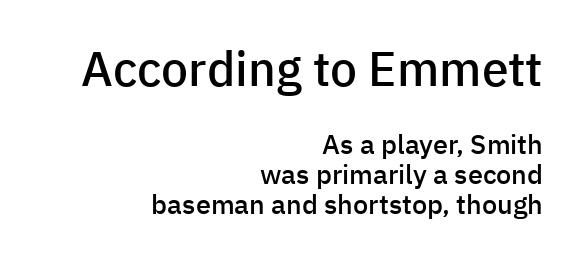
{"serif": "no", "italic": "no", "bold": "semi", "weight": "semibold", "width": "normal", "stroke_contrast": "low", "x_height": "medium", "monospaced": "no", "underline": "no", "align": "right", "line_spacing": "tight", "line_spacing_ratio": 1.1, "letter_spacing": "normal", "letter_spacing_em": 0.0, "larger_block": "first", "size_ratio": 1.78, "glyph_px": 48}
